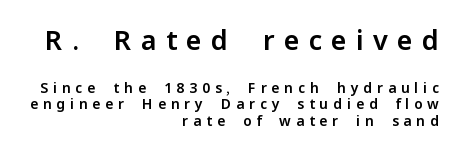
Q: Is the text italic (slanted)? A: No, it is upright.
Q: Is the text underlined? A: No.
Q: How is the paragraph aligned? A: Right-aligned.
Q: Is the spacing between letters normal or unusually wide? A: Unusually wide.
Q: Which block of text is set in a larger size, the first (top) or the second (bottom)? A: The first (top) one.
